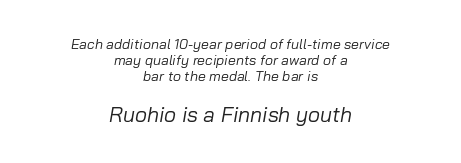
{"italic": "yes", "lean": "right", "slant_degrees": 10, "bold": "no", "underline": "no", "align": "center", "line_spacing_ratio": 1.16, "letter_spacing": "normal", "letter_spacing_em": 0.0, "larger_block": "second", "size_ratio": 1.5, "glyph_px": 21}
